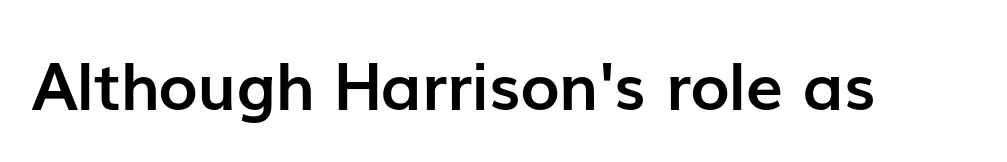
A clean baseline with only descenders dipping below it. The font's upright variant was chosen for this text. The face used here is rendered with its standard letterfit. The rendering uses a bold face; every stroke is thick and dark. The characters display no serif detailing; their extremities are plain. The passage shown is typed in a proportional face where columns would drift.
